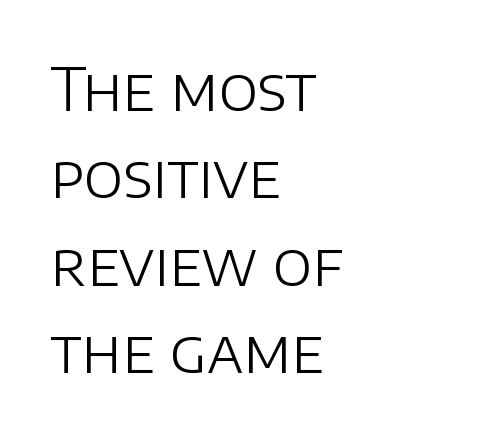
The image shows 59 px light sans-serif type, upright; set left-aligned, normal line spacing (1.48x), normal letter spacing, not underlined; low stroke contrast and a large x-height.
